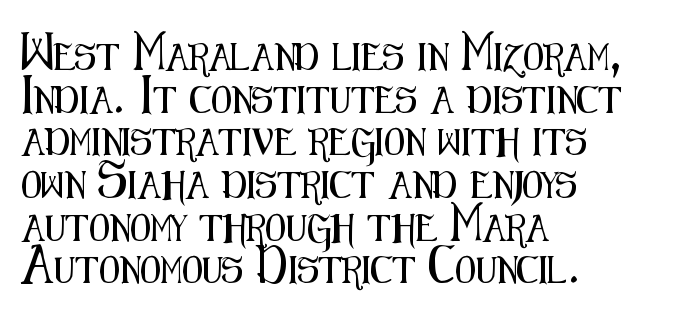
The image shows 27 px text type, upright; set left-aligned, normal line spacing (1.58x), normal letter spacing, not underlined.
